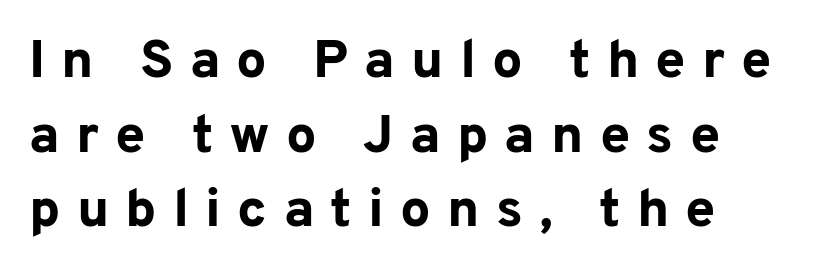
Successive baselines arrive at the customary interval. Strokes here are thick enough to call this a true bold. Do the characters align in a grid? No, the font is proportional. Does the lettering tilt? It doesn't — this is upright.
